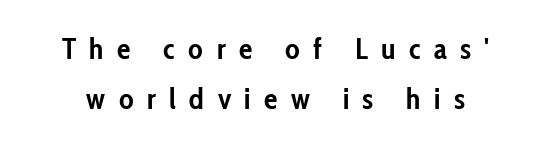
Q: Is the text bold? A: Yes.
Q: Is the text italic (slanted)? A: No, it is upright.
Q: Is the typeface a serif or a sans-serif typeface? A: Sans-serif.
Q: Is the text underlined? A: No.
Q: Is the spacing between letters normal or unusually wide? A: Unusually wide.
Q: Is the spacing between lines tight, normal or loose? A: Normal.
Q: Width (condensed, normal, or wide)? A: Condensed.
Q: Stroke contrast? A: Low.
Q: x-height? A: Medium.
Q: Monospaced? A: No.
